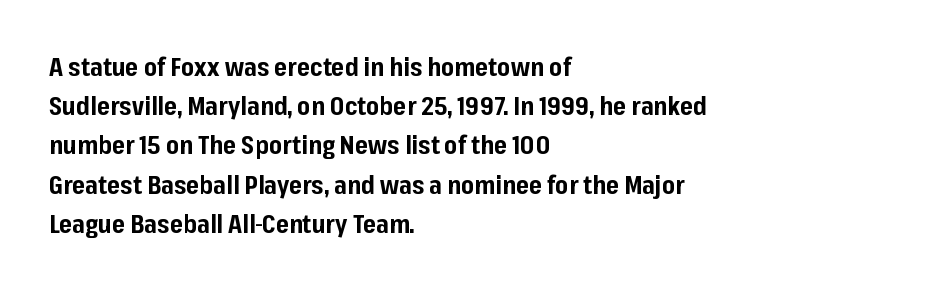
{"italic": "no", "bold": "yes", "underline": "no", "align": "left", "line_spacing": "normal", "line_spacing_ratio": 1.57, "letter_spacing": "normal", "letter_spacing_em": 0.0, "glyph_px": 25}
